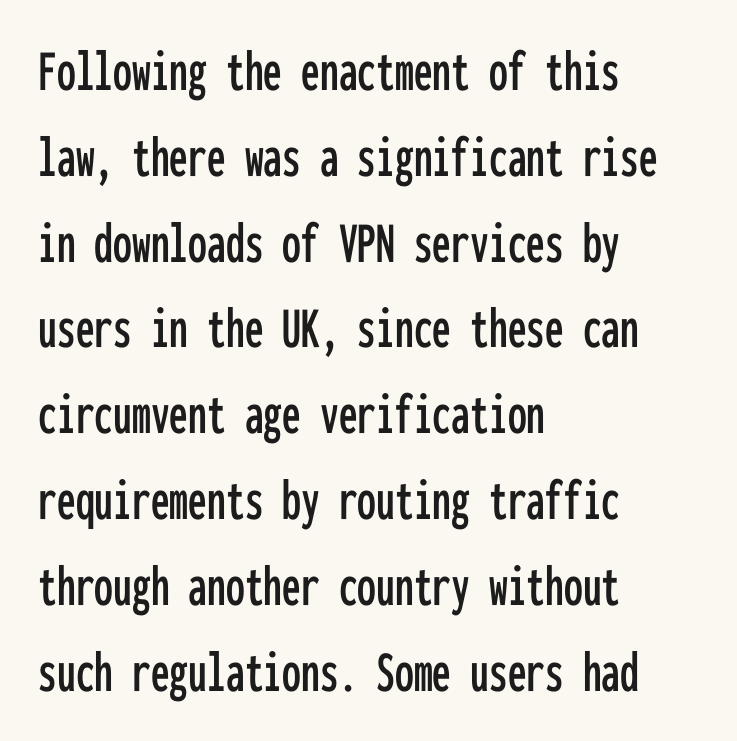
The face used here is rendered with its standard letterfit. Nothing sits at the stroke ends, so this counts as sans-serif. Compared with typical paragraphs, the rows here are spaced about the same. The rag falls on the right side of this text block. A typesetter would call this monospace, since all characters share one set width. Check the space under the baseline: it is left empty.
